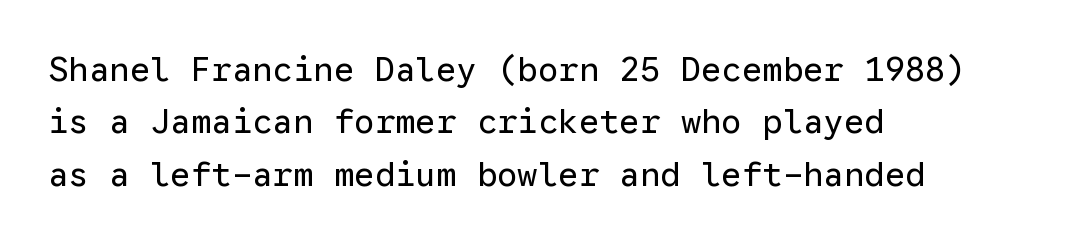
Each row of text sits above clean, open space. The typeface chosen for these lines omits serifs. The weight tops out at a normal text grade. Do the characters align in a grid? Yes, the font is monospaced.
